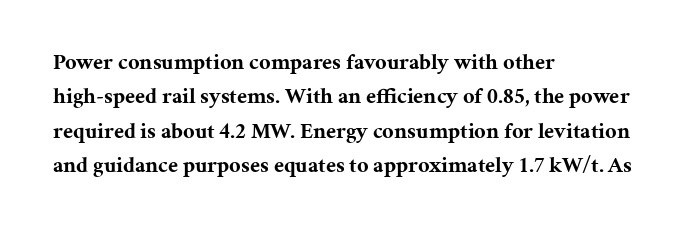
{"italic": "no", "bold": "yes", "underline": "no", "align": "left", "line_spacing": "normal", "line_spacing_ratio": 1.56, "letter_spacing": "normal", "letter_spacing_em": 0.0, "glyph_px": 22}
